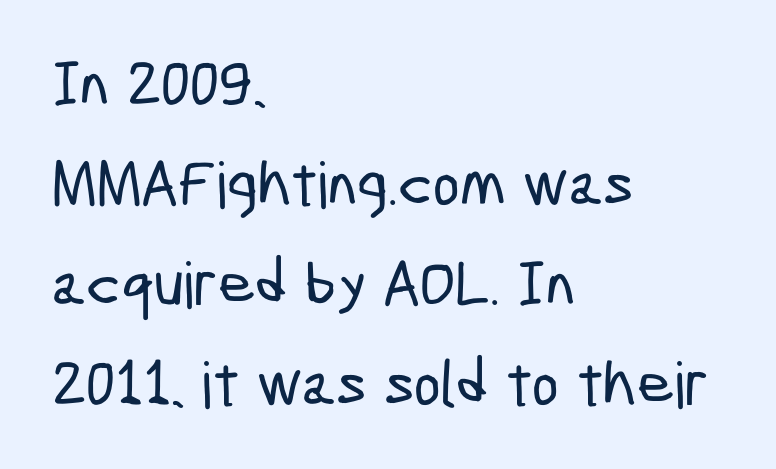
{"serif": "no", "width": "condensed", "stroke_contrast": "low", "x_height": "medium", "monospaced": "no", "underline": "no", "align": "left", "line_spacing": "normal", "line_spacing_ratio": 1.56, "letter_spacing": "normal", "letter_spacing_em": 0.0, "glyph_px": 64}
